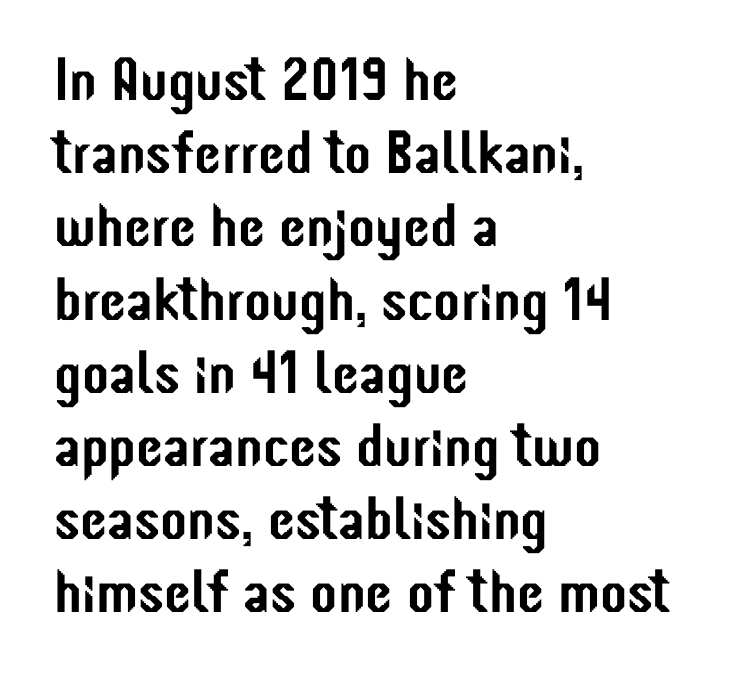
Line starts are locked; line ends wander. Compared with typical body copy, the letter spacing here is the same. Varying glyph widths throughout — classic text-font behaviour. The space directly below the letters is spotless. The characters display no serif detailing; their extremities are plain.
